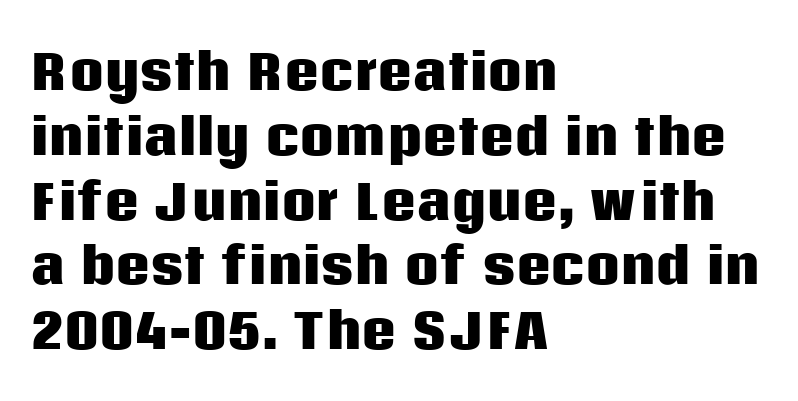
Q: Is the text bold? A: Yes.
Q: Is the text italic (slanted)? A: No, it is upright.
Q: Is the typeface a serif or a sans-serif typeface? A: Sans-serif.
Q: Is the text underlined? A: No.
Q: How is the paragraph aligned? A: Left-aligned.
Q: Is the spacing between letters normal or unusually wide? A: Normal.
Q: Is the spacing between lines tight, normal or loose? A: Normal.
Q: Width (condensed, normal, or wide)? A: Normal.
Q: Stroke contrast? A: Low.
Q: x-height? A: Large.
Q: Monospaced? A: No.
